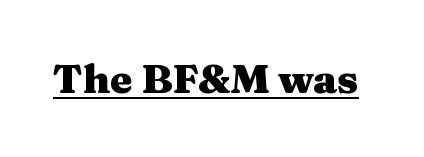
Q: Is the text bold? A: Yes.
Q: Is the text italic (slanted)? A: No, it is upright.
Q: Is the typeface a serif or a sans-serif typeface? A: Serif.
Q: Is the text underlined? A: Yes.
Q: Is the spacing between letters normal or unusually wide? A: Normal.
Q: Width (condensed, normal, or wide)? A: Wide.
Q: Stroke contrast? A: Medium.
Q: x-height? A: Medium.
Q: Monospaced? A: No.
